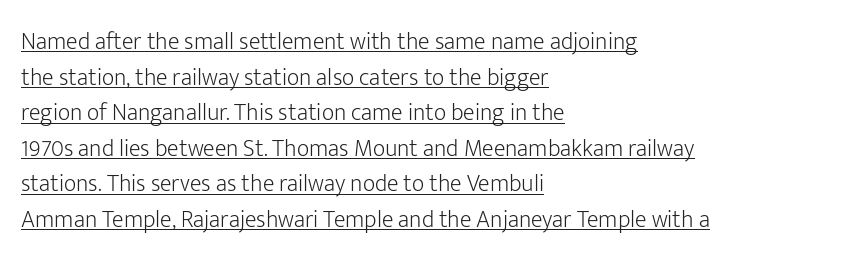
Left-aligned paragraph, ragged on the right. Honestly, the underline is the first thing you notice here. Nobody touched the tracking dial on this one. The characters are drawn with everyday or finer stroke widths.
